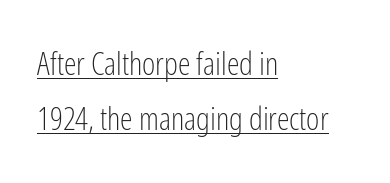
The image shows 32 px light, condensed sans-serif type, upright; set left-aligned, line spacing 1.73x, normal letter spacing, underlined; low stroke contrast and a medium x-height.
